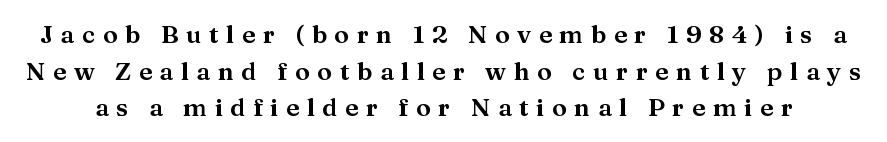
Every stem runs plumb, perpendicular to the baseline. The passage shown stacks its lines at a standard gap. The specimen omits any rule beneath the text block's lines. Loose tracking; the words dissolve into strings of separated letters.
